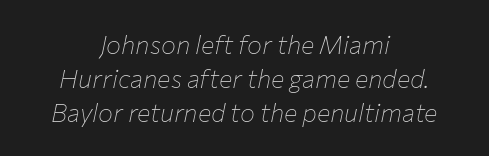
Q: Is the text bold? A: No.
Q: Is the text italic (slanted)? A: Yes, it leans right by about 12 degrees.
Q: Is the text underlined? A: No.
Q: How is the paragraph aligned? A: Centered.
Q: Is the spacing between letters normal or unusually wide? A: Normal.
Q: Is the spacing between lines tight, normal or loose? A: Normal.
